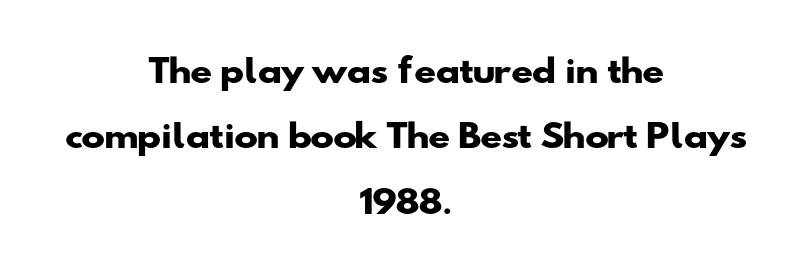
{"serif": "no", "bold": "yes", "weight": "heavy", "width": "wide", "stroke_contrast": "low", "x_height": "small", "monospaced": "no", "underline": "no", "align": "center", "line_spacing": "loose", "line_spacing_ratio": 2.04, "letter_spacing": "normal", "letter_spacing_em": 0.0, "glyph_px": 32}
